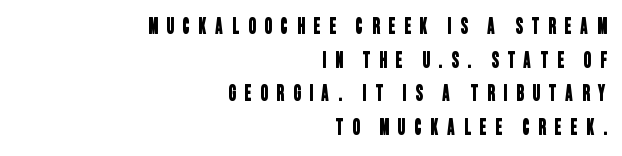
The image shows 22 px text type; set right-aligned, normal line spacing (1.53x), unusually wide letter spacing (+0.42 em), not underlined.
